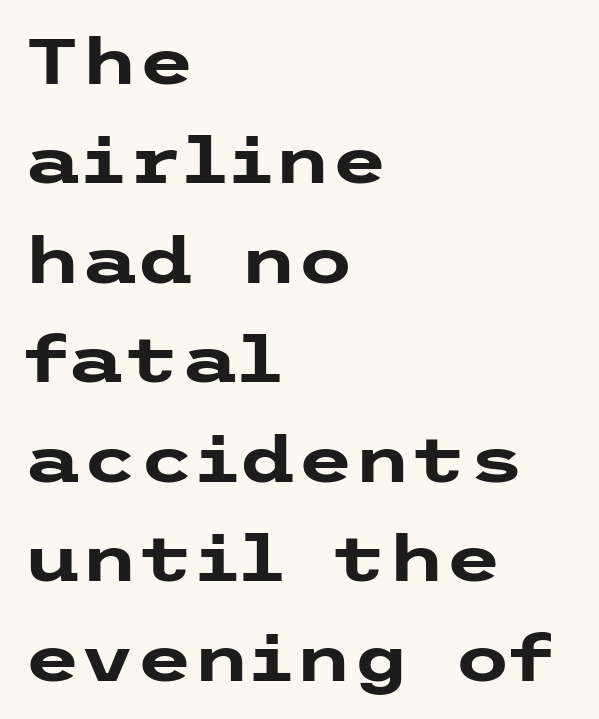
{"serif": "no", "italic": "no", "bold": "yes", "weight": "heavy", "width": "wide", "stroke_contrast": "low", "x_height": "medium", "underline": "no", "align": "left", "line_spacing": "normal", "line_spacing_ratio": 1.53, "letter_spacing": "normal", "letter_spacing_em": 0.0, "glyph_px": 65}
